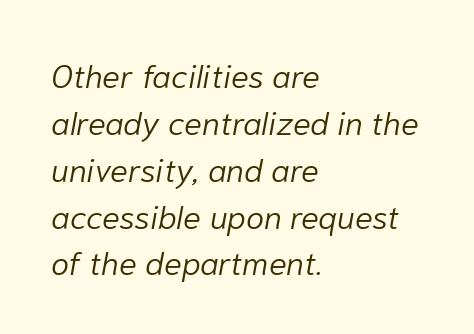
The designer left line spacing at the default. This rendering features lettering with no underline. Line beginnings align vertically; line endings do not. On a weight scale, this lands at 450 or below. This sample has the flowing, uneven cadence of proportional lettering. Standard letterfit; no display-style spreading of the glyphs.
